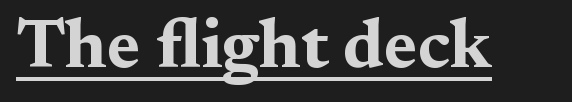
Q: Is the text bold? A: Yes.
Q: Is the text italic (slanted)? A: No, it is upright.
Q: Is the typeface a serif or a sans-serif typeface? A: Serif.
Q: Is the text underlined? A: Yes.
Q: Is the spacing between letters normal or unusually wide? A: Normal.
Q: Width (condensed, normal, or wide)? A: Wide.
Q: Stroke contrast? A: Medium.
Q: x-height? A: Medium.
Q: Monospaced? A: No.
